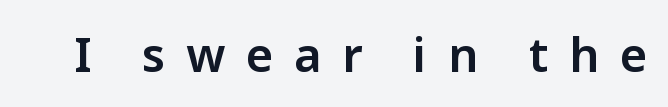
This sample uses expanded letter spacing, leaving extra air between glyphs. These lines are composed in type without serifs. Just letters on the line, the space beneath them empty. These lines are rendered in a variable-pitch font. These lines were composed using upright roman letters.
